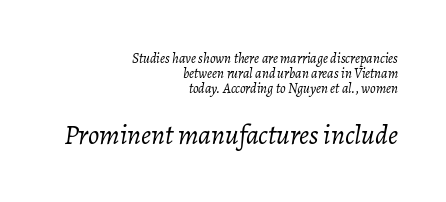
{"italic": "yes", "lean": "right", "slant_degrees": 7, "bold": "no", "weight": "light", "width": "normal", "stroke_contrast": "low", "x_height": "medium", "monospaced": "no", "underline": "no", "align": "right", "line_spacing": "tight", "line_spacing_ratio": 1.06, "letter_spacing": "normal", "letter_spacing_em": 0.0, "larger_block": "second", "size_ratio": 2.0, "glyph_px": 28}
